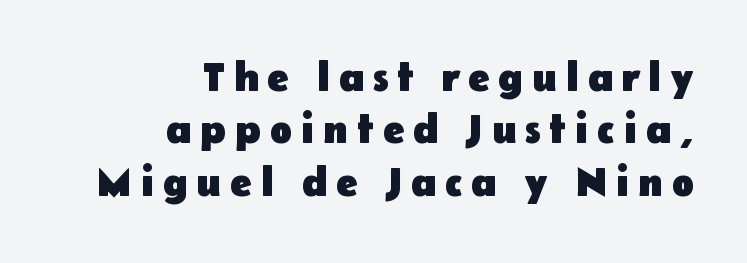
The image shows 41 px heavy sans-serif type, upright; set right-aligned, normal line spacing (1.28x), unusually wide letter spacing (+0.21 em), not underlined; low stroke contrast and a medium x-height.
